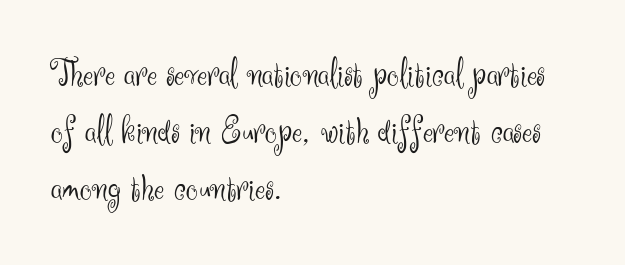
The image shows 38 px light sans-serif type, upright; set left-aligned, normal line spacing (1.5x), normal letter spacing, not underlined; medium stroke contrast and a small x-height.
